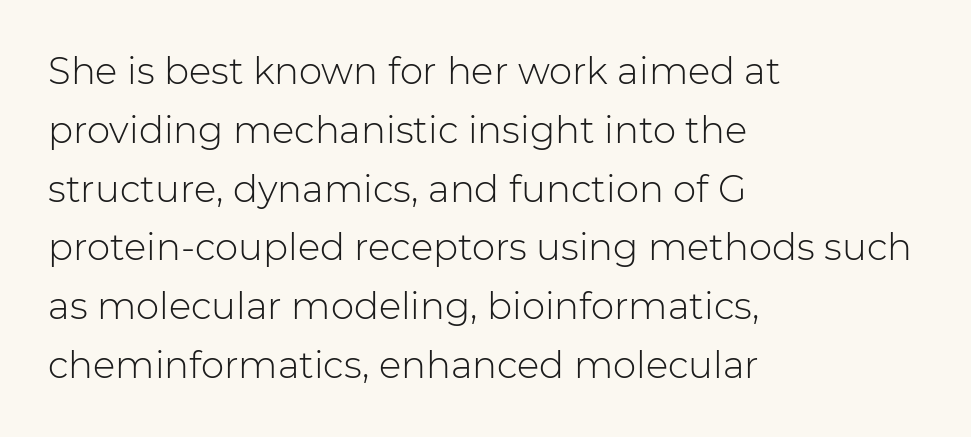
The image shows 37 px light sans-serif type, upright; set left-aligned, normal line spacing (1.59x), normal letter spacing, not underlined; low stroke contrast and a medium x-height.
